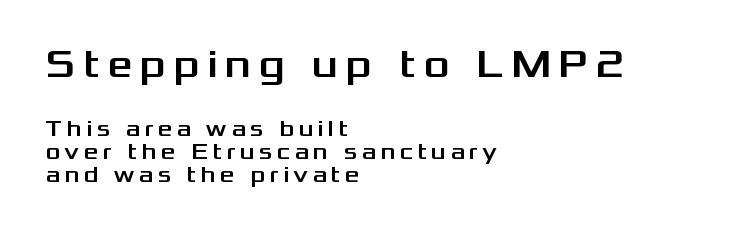
The image shows 40 px wide sans-serif type, upright; set left-aligned, tight line spacing (1.0x), not underlined; the first (top) block is 1.74x larger; medium stroke contrast and a medium x-height.
